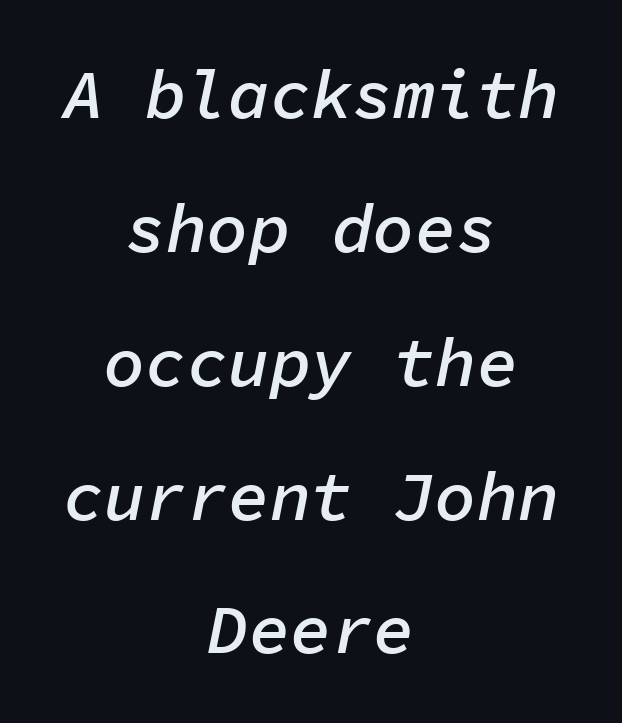
Descenders are the only things crossing below the line. Semibold letterforms, between regular and bold. The text carries the slant typical of an italic or oblique font. Fixed-width glyphs throughout — classic coding-font behaviour. The block of text is sparse from top to bottom, with ample space between rows.
